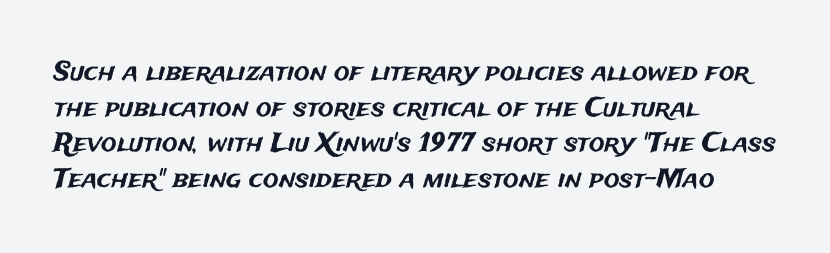
{"underline": "no", "align": "left", "line_spacing": "normal", "line_spacing_ratio": 1.37, "letter_spacing": "normal", "letter_spacing_em": 0.0, "glyph_px": 26}
